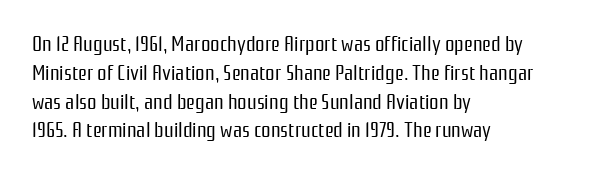
{"italic": "no", "bold": "no", "underline": "no", "align": "left", "line_spacing": "normal", "line_spacing_ratio": 1.37, "letter_spacing": "normal", "letter_spacing_em": 0.0, "glyph_px": 21}
